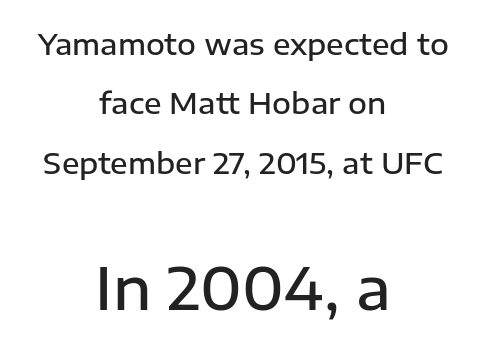
Q: Is the text bold? A: Semi-bold.
Q: Is the text italic (slanted)? A: No, it is upright.
Q: Is the typeface a serif or a sans-serif typeface? A: Sans-serif.
Q: Is the text underlined? A: No.
Q: How is the paragraph aligned? A: Centered.
Q: Is the spacing between letters normal or unusually wide? A: Normal.
Q: Is the spacing between lines tight, normal or loose? A: Loose.
Q: Which block of text is set in a larger size, the first (top) or the second (bottom)? A: The second (bottom) one.
Q: Width (condensed, normal, or wide)? A: Normal.
Q: Stroke contrast? A: Low.
Q: x-height? A: Medium.
Q: Monospaced? A: No.
